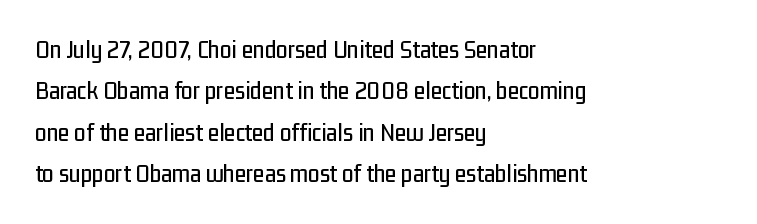
Q: Is the text italic (slanted)? A: No, it is upright.
Q: Is the text underlined? A: No.
Q: How is the paragraph aligned? A: Left-aligned.
Q: Is the spacing between letters normal or unusually wide? A: Normal.
Q: Is the spacing between lines tight, normal or loose? A: Normal.
